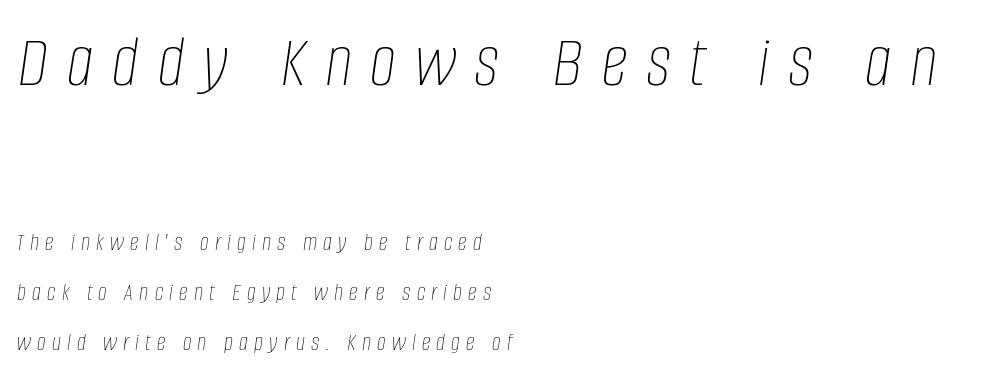
Beneath every word, the page is bare. The type is letterspaced generously, with wide tracking. Yep, that's italic — everything's leaning. The block sitting higher on the canvas is the one with enlarged characters. Note the varied advance widths — an 'i' is clearly narrower than an 'm'. Airy leading.
